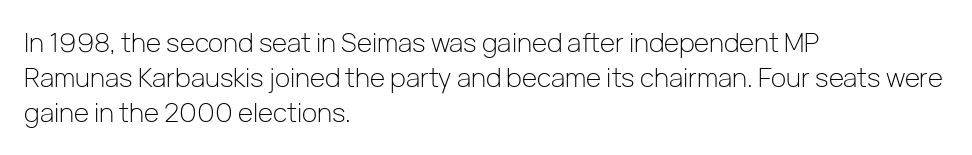
The image shows 26 px text type, upright; set left-aligned, normal line spacing (1.35x), normal letter spacing, not underlined.
